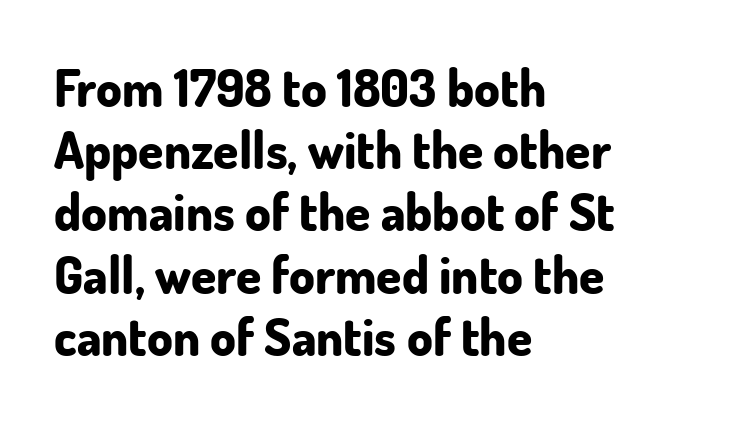
The image shows 51 px bold sans-serif type, upright; set left-aligned, line spacing 1.22x, normal letter spacing, not underlined; low stroke contrast and a small x-height.
